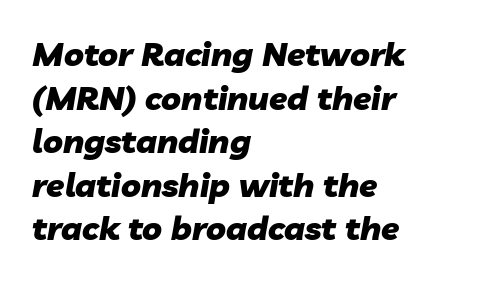
Q: Is the text bold? A: Yes.
Q: Is the text italic (slanted)? A: Yes, it leans right by about 10 degrees.
Q: Is the text underlined? A: No.
Q: How is the paragraph aligned? A: Left-aligned.
Q: Is the spacing between letters normal or unusually wide? A: Normal.
Q: Is the spacing between lines tight, normal or loose? A: Normal.
Q: Width (condensed, normal, or wide)? A: Normal.
Q: Stroke contrast? A: Low.
Q: x-height? A: Medium.
Q: Monospaced? A: No.
